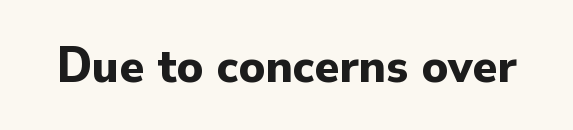
{"serif": "no", "italic": "no", "bold": "yes", "weight": "bold", "width": "normal", "stroke_contrast": "low", "x_height": "small", "monospaced": "no", "underline": "no", "letter_spacing": "normal", "letter_spacing_em": 0.0, "glyph_px": 51}
